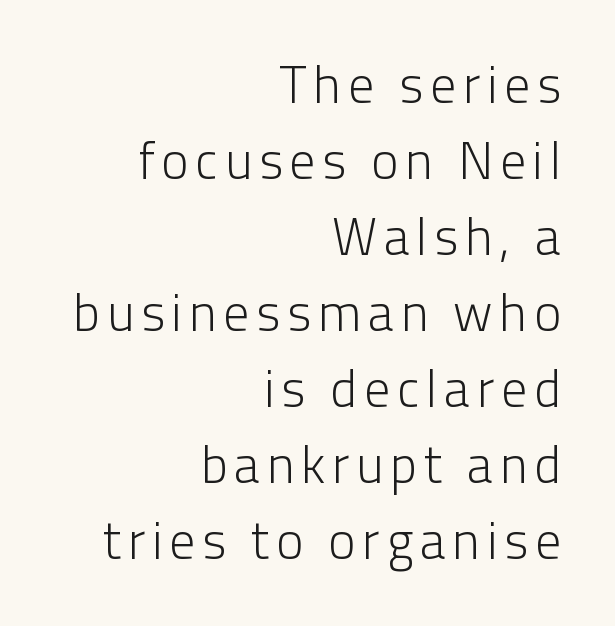
Summary of vertical rhythm: regular, with standard interline spacing. All the whitespace from short lines collects on the left. This sample uses an upright cut, with every glyph sitting square on the baseline. The face looks like a standard text weight, possibly lighter. A typesetter would call this proportional, since set widths differ per character. The zone under the glyphs is completely vacant.
